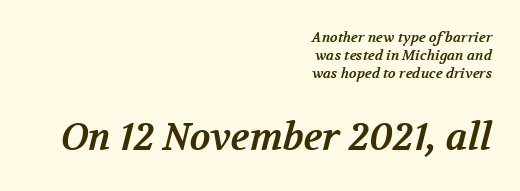
The image shows 38 px bold serif type; set right-aligned, normal line spacing (1.29x), normal letter spacing, not underlined; the second (bottom) block is 2.71x larger; medium stroke contrast and a medium x-height.
